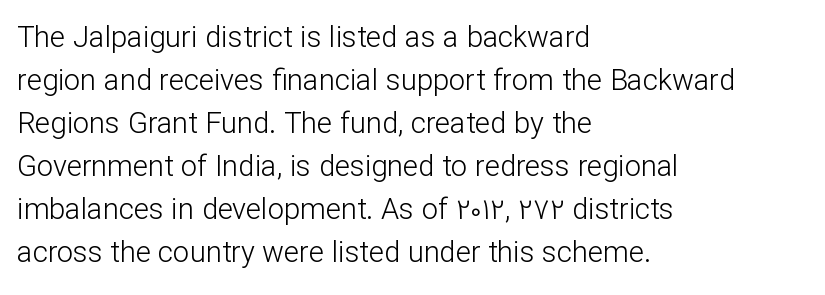
{"serif": "no", "italic": "no", "bold": "no", "weight": "light", "width": "normal", "stroke_contrast": "low", "x_height": "medium", "monospaced": "no", "underline": "no", "align": "left", "line_spacing": "normal", "line_spacing_ratio": 1.48, "letter_spacing": "normal", "letter_spacing_em": 0.0, "glyph_px": 29}
